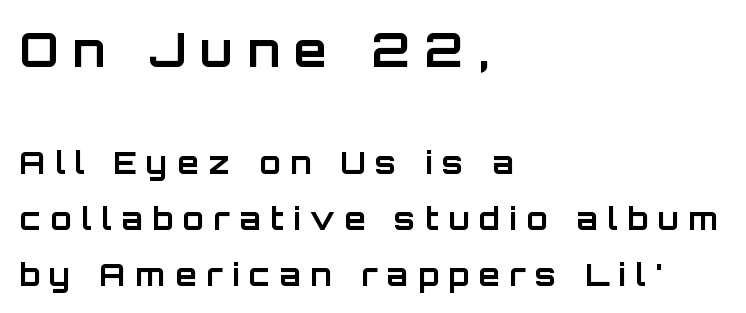
Q: Is the text bold? A: Yes.
Q: Is the text italic (slanted)? A: No, it is upright.
Q: Is the typeface a serif or a sans-serif typeface? A: Sans-serif.
Q: Is the text underlined? A: No.
Q: How is the paragraph aligned? A: Left-aligned.
Q: Is the spacing between letters normal or unusually wide? A: Unusually wide.
Q: Which block of text is set in a larger size, the first (top) or the second (bottom)? A: The first (top) one.
Q: Width (condensed, normal, or wide)? A: Normal.
Q: Stroke contrast? A: Low.
Q: x-height? A: Large.
Q: Monospaced? A: No.
